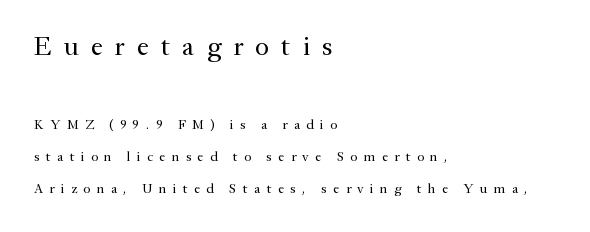
{"italic": "no", "bold": "no", "underline": "no", "align": "left", "line_spacing": "loose", "line_spacing_ratio": 2.3, "letter_spacing": "wide", "letter_spacing_em": 0.45, "larger_block": "first", "size_ratio": 1.93, "glyph_px": 27}
